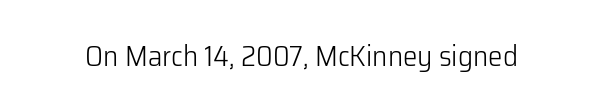
{"serif": "no", "italic": "no", "bold": "no", "weight": "light", "width": "normal", "stroke_contrast": "low", "x_height": "medium", "monospaced": "no", "underline": "no", "letter_spacing": "normal", "letter_spacing_em": 0.0, "glyph_px": 29}
